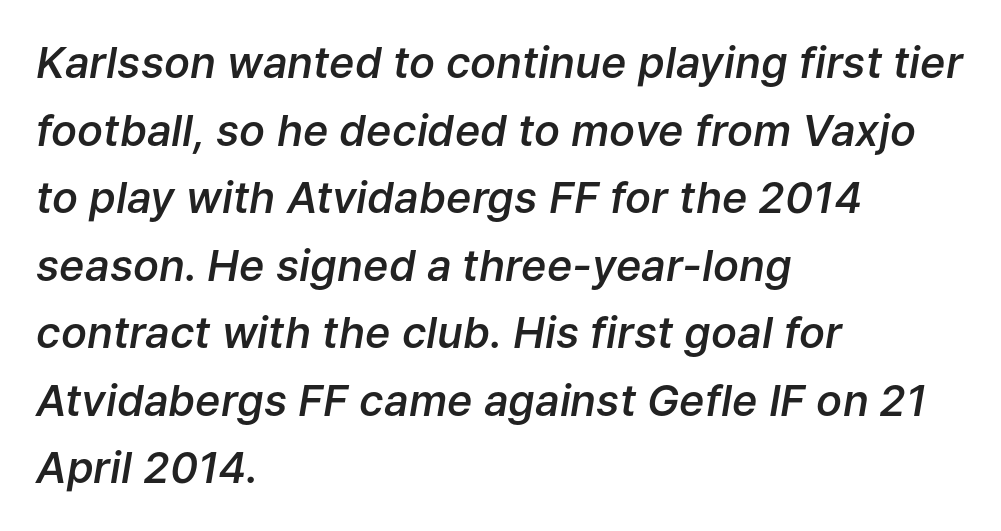
Q: Is the text bold? A: Semi-bold.
Q: Is the text italic (slanted)? A: Yes, it leans right by about 9 degrees.
Q: Is the text underlined? A: No.
Q: How is the paragraph aligned? A: Left-aligned.
Q: Is the spacing between letters normal or unusually wide? A: Normal.
Q: Is the spacing between lines tight, normal or loose? A: Normal.
Q: Width (condensed, normal, or wide)? A: Normal.
Q: Stroke contrast? A: Low.
Q: x-height? A: Medium.
Q: Monospaced? A: No.
